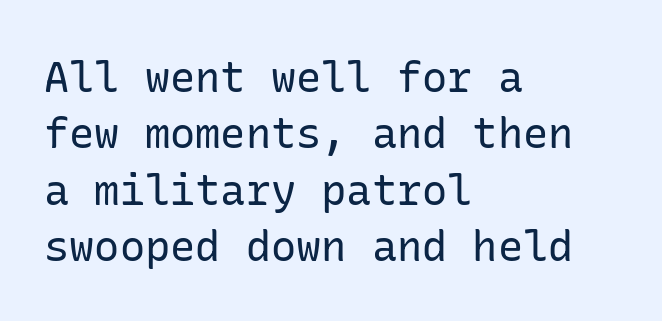
If you measured baseline to baseline, you'd find a middling distance. A classic flush-left, rag-right setting is used for this passage. To sum up the face: it is a sans, with no serifs. The strokes carry an ordinary text weight at most. Nobody touched the tracking dial on this one.
